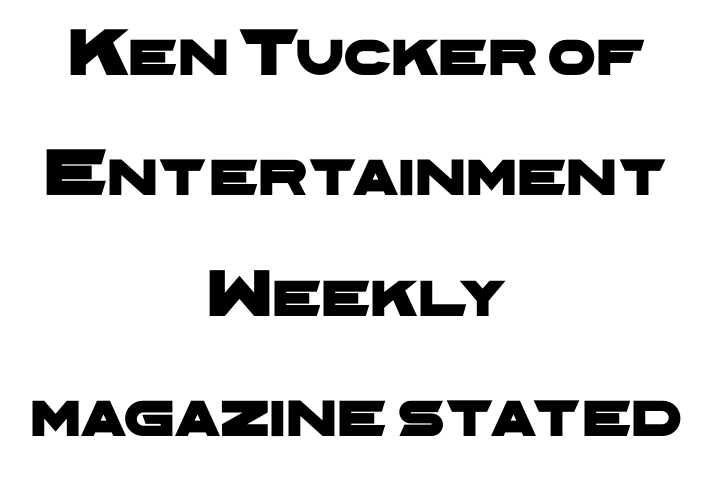
{"serif": "no", "width": "wide", "stroke_contrast": "low", "x_height": "medium", "monospaced": "no", "underline": "no", "align": "center", "line_spacing_ratio": 1.77, "letter_spacing": "normal", "letter_spacing_em": 0.0, "glyph_px": 68}
